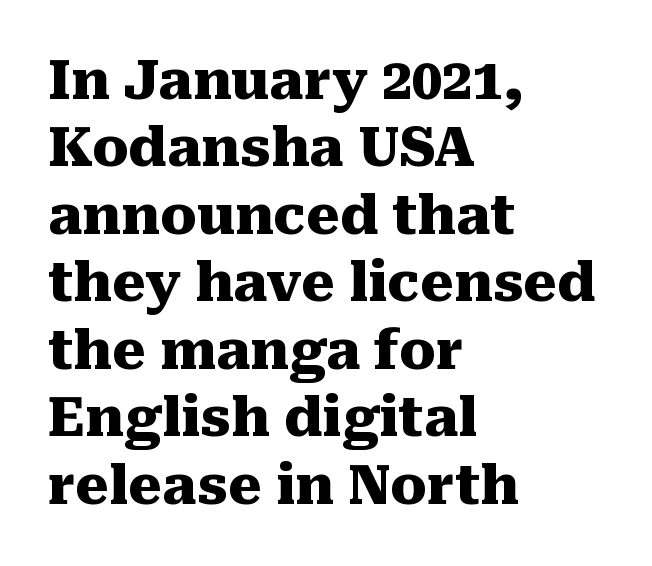
The image shows 54 px heavy serif type, upright; set left-aligned, normal line spacing (1.25x), normal letter spacing, not underlined; medium stroke contrast and a medium x-height.
